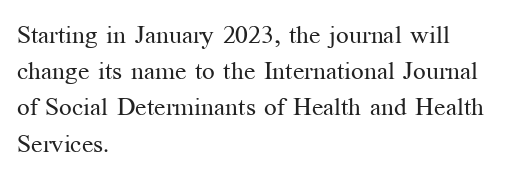
{"italic": "no", "bold": "no", "underline": "no", "align": "left", "line_spacing": "normal", "line_spacing_ratio": 1.45, "letter_spacing": "normal", "letter_spacing_em": 0.0, "glyph_px": 25}
